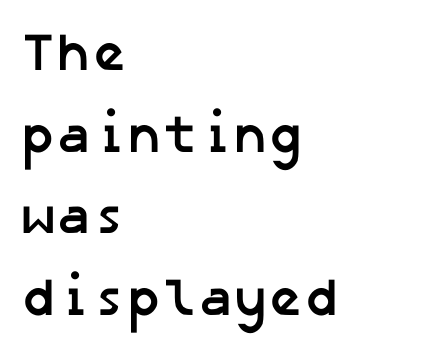
Each row of text sits above clean, open space. Vertically, the passage feels balanced, rows spaced as you'd expect. This rendering employs a face without finishing strokes, i.e., a sans-serif. These lines carry a lot of weight — the face is fully bold.
